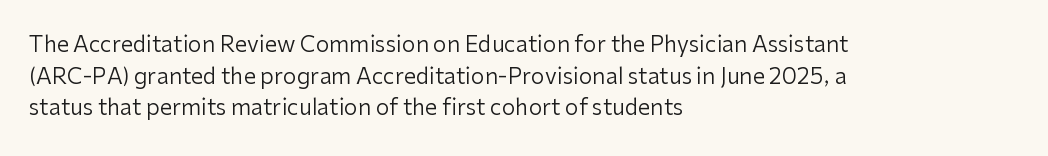
{"italic": "no", "bold": "no", "underline": "no", "align": "left", "line_spacing": "normal", "line_spacing_ratio": 1.44, "letter_spacing": "normal", "letter_spacing_em": 0.0, "glyph_px": 22}
